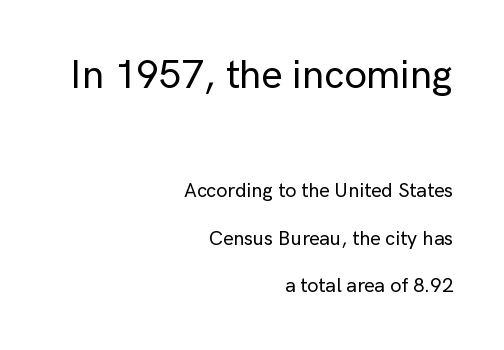
{"serif": "no", "italic": "no", "width": "normal", "stroke_contrast": "low", "x_height": "medium", "monospaced": "no", "underline": "no", "align": "right", "line_spacing": "loose", "line_spacing_ratio": 2.38, "letter_spacing": "normal", "letter_spacing_em": 0.0, "larger_block": "first", "size_ratio": 2.0, "glyph_px": 40}
